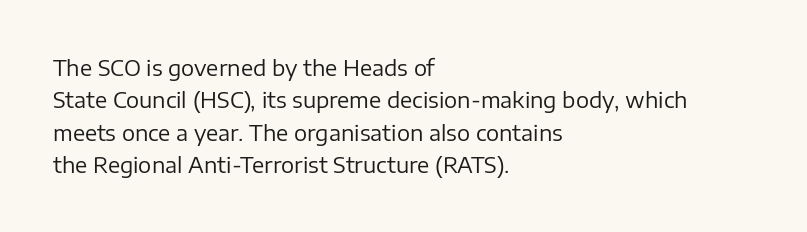
Does extra space separate the letters? No, they use regular spacing. Compared with a typical body face, this is equally light or lighter still. Casual observation: everything's shoved over to the left. This sample keeps an unexceptional amount of space between lines.
